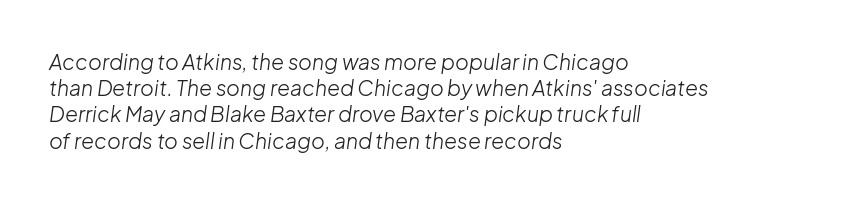
Each line starts at the same left margin while the right side varies. Looking at the ascenders, they clearly lean. A typesetter would call this leading conventional body-copy spacing. Does extra space separate the letters? No, they use regular spacing.
